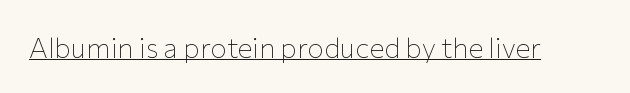
Proportional: the letters do not fall into vertical columns. Beneath each row of characters lies a ruled line. Nope, no serifs anywhere on these letters. This reads as an unemphasized weight, regular at the heaviest.
